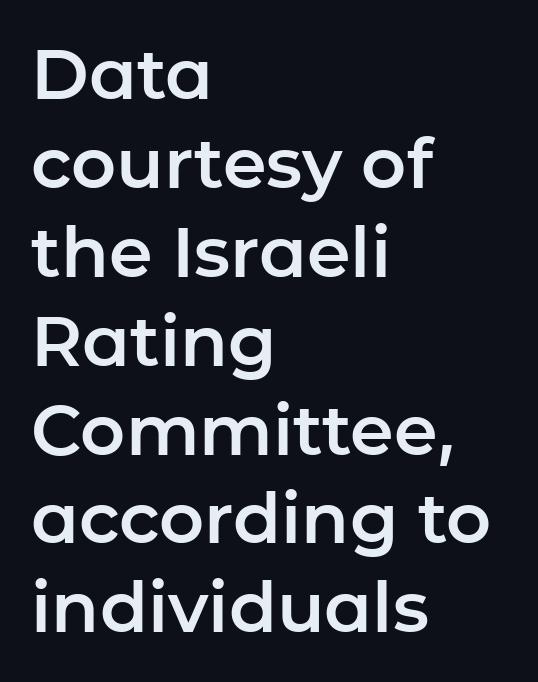
Q: Is the text italic (slanted)? A: No, it is upright.
Q: Is the typeface a serif or a sans-serif typeface? A: Sans-serif.
Q: Is the text underlined? A: No.
Q: How is the paragraph aligned? A: Left-aligned.
Q: Is the spacing between letters normal or unusually wide? A: Normal.
Q: Is the spacing between lines tight, normal or loose? A: Normal.
Q: Width (condensed, normal, or wide)? A: Normal.
Q: Stroke contrast? A: Low.
Q: x-height? A: Medium.
Q: Monospaced? A: No.
